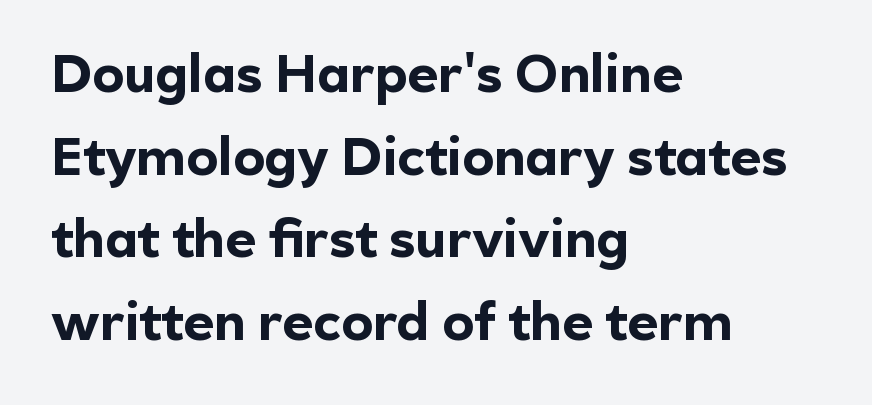
The image shows 53 px bold sans-serif type, upright; set left-aligned, normal line spacing (1.56x), normal letter spacing, not underlined; a medium x-height.
